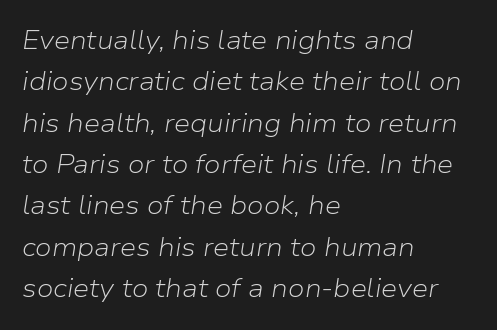
{"italic": "yes", "lean": "right", "slant_degrees": 9, "bold": "no", "underline": "no", "align": "left", "line_spacing": "normal", "line_spacing_ratio": 1.59, "letter_spacing": "normal", "letter_spacing_em": 0.0, "glyph_px": 26}
